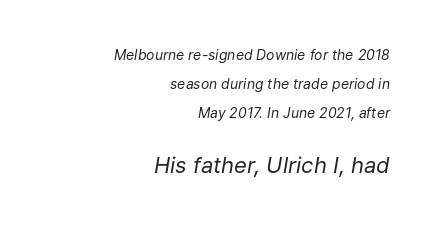
The passage is arranged like a letterhead date or caption credit — flush right. You could call the tracking neutral — neither tight nor loose. The glyphs look as if they've been sheared to an angle. The space beneath each line is pristine and unruled. Is there much room between lines? Yes — plenty of vertical air separates them. No extra ink here — the face is not bold.
